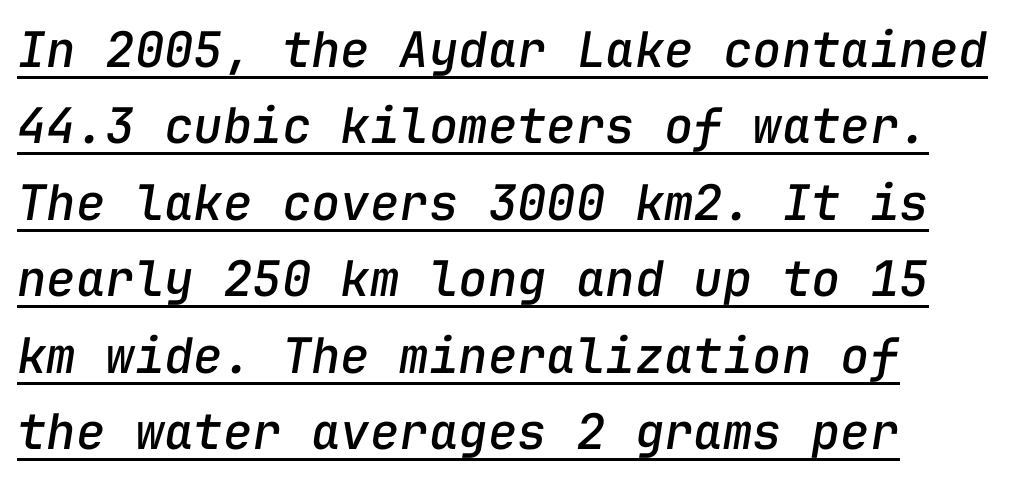
Q: Is the text italic (slanted)? A: Yes, it leans right by about 9 degrees.
Q: Is the text underlined? A: Yes.
Q: How is the paragraph aligned? A: Left-aligned.
Q: Is the spacing between letters normal or unusually wide? A: Normal.
Q: Is the spacing between lines tight, normal or loose? A: Normal.
Q: Width (condensed, normal, or wide)? A: Normal.
Q: Stroke contrast? A: Low.
Q: x-height? A: Medium.
Q: Monospaced? A: Yes.
